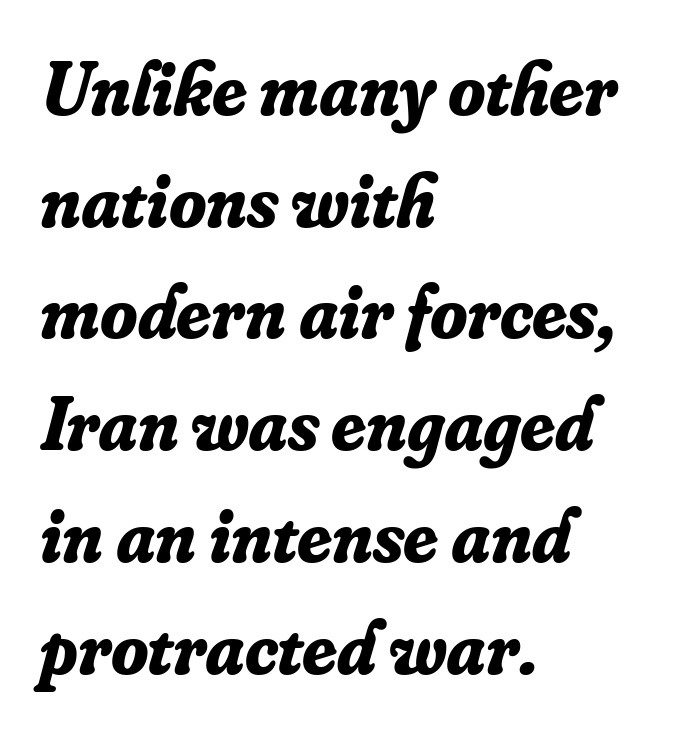
Q: Is the text bold? A: Yes.
Q: Is the text italic (slanted)? A: Yes, it leans right by about 16 degrees.
Q: Is the typeface a serif or a sans-serif typeface? A: Serif.
Q: Is the text underlined? A: No.
Q: How is the paragraph aligned? A: Left-aligned.
Q: Is the spacing between letters normal or unusually wide? A: Normal.
Q: Is the spacing between lines tight, normal or loose? A: Normal.
Q: Width (condensed, normal, or wide)? A: Normal.
Q: Stroke contrast? A: Low.
Q: x-height? A: Small.
Q: Monospaced? A: No.
